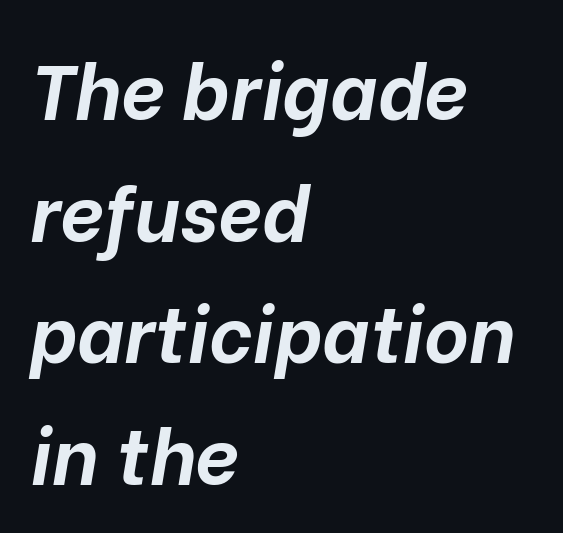
Q: Is the text bold? A: Yes.
Q: Is the text italic (slanted)? A: Yes, it leans right by about 10 degrees.
Q: Is the text underlined? A: No.
Q: How is the paragraph aligned? A: Left-aligned.
Q: Is the spacing between letters normal or unusually wide? A: Normal.
Q: Is the spacing between lines tight, normal or loose? A: Normal.
Q: Width (condensed, normal, or wide)? A: Normal.
Q: Stroke contrast? A: Low.
Q: x-height? A: Medium.
Q: Monospaced? A: No.
